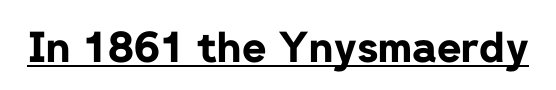
{"serif": "no", "italic": "no", "bold": "yes", "weight": "bold", "width": "normal", "stroke_contrast": "low", "x_height": "medium", "monospaced": "no", "underline": "yes", "letter_spacing": "normal", "letter_spacing_em": 0.0, "glyph_px": 42}
